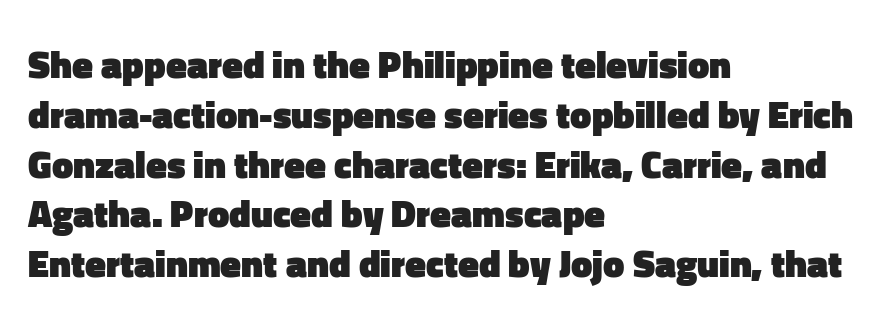
The setting favours the left margin, as ordinary paragraphs usually do. A clean baseline with only descenders dipping below it. Designer's note — italics off, roman on. Nothing unusual about the tracking: characters are spaced as the font intends. A typesetter would call this proportional, since set widths differ per character.
